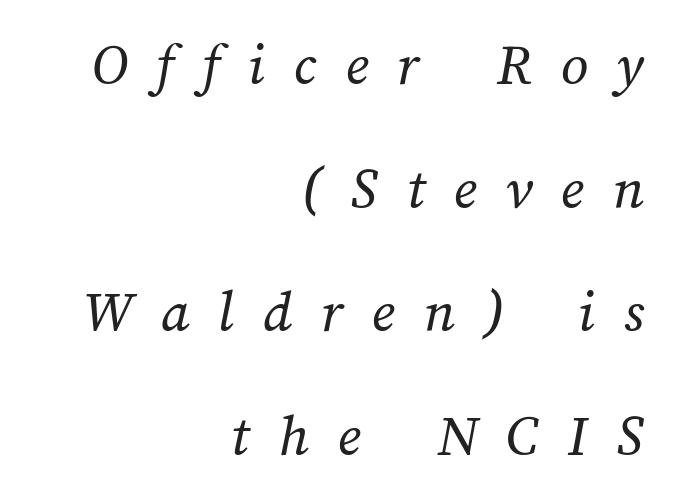
The image shows 60 px regular-weight type; set right-aligned, loose line spacing (2.06x), unusually wide letter spacing (+0.48 em), not underlined; medium stroke contrast and a medium x-height.
